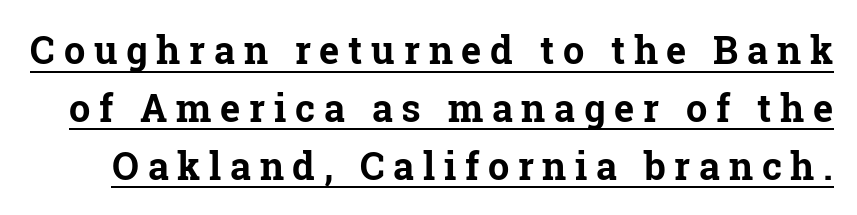
Q: Is the text bold? A: Yes.
Q: Is the text italic (slanted)? A: No, it is upright.
Q: Is the typeface a serif or a sans-serif typeface? A: Serif.
Q: Is the text underlined? A: Yes.
Q: Is the spacing between letters normal or unusually wide? A: Unusually wide.
Q: Is the spacing between lines tight, normal or loose? A: Normal.
Q: Width (condensed, normal, or wide)? A: Normal.
Q: Stroke contrast? A: Low.
Q: x-height? A: Medium.
Q: Monospaced? A: No.
